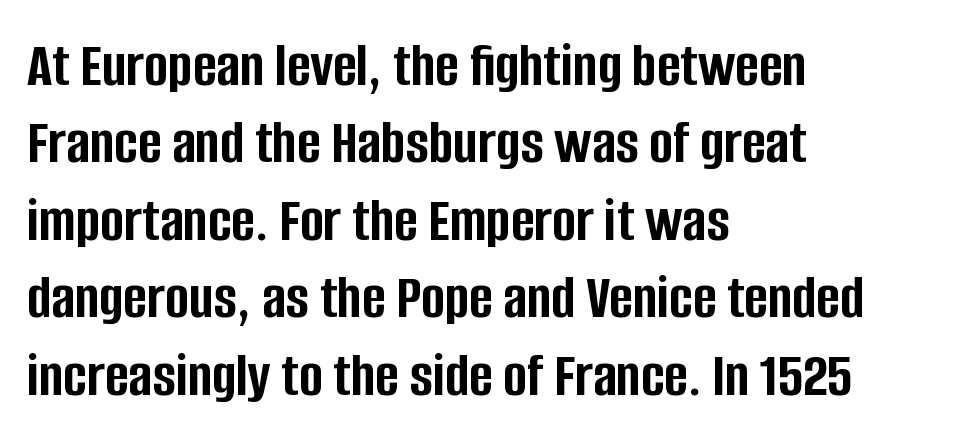
The image shows 64 px semibold, condensed sans-serif type, upright; set left-aligned, line spacing 1.21x, normal letter spacing, not underlined; low stroke contrast and a large x-height.
